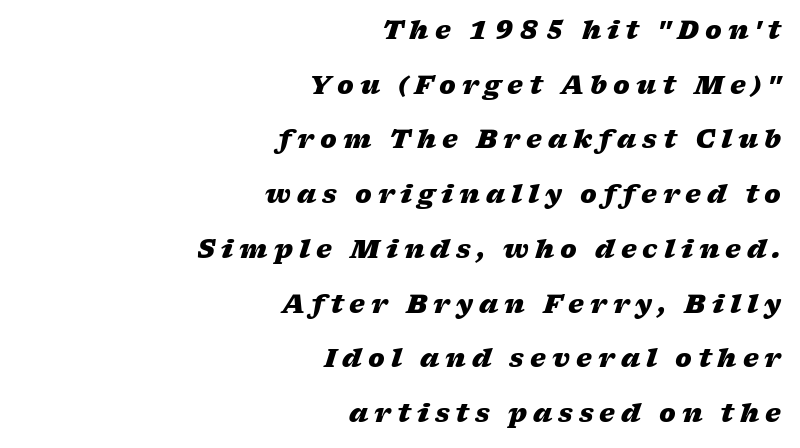
The passage shown stacks its lines with a broad gap. The specimen omits any rule beneath the text block's lines. Observe the wide spacing: letters keep a clear distance from each other. Looking at the ascenders, they clearly lean. Typesetter's note: full bold, strokes at maximum text heaviness.
